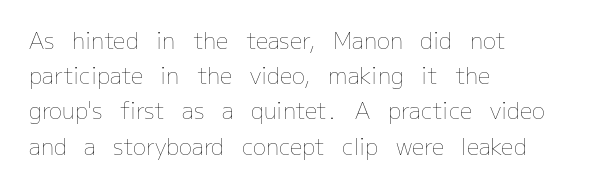
A quiet, ordinary-to-light weight characterises the typeface. Default kerning and tracking; the words read as compact shapes. These lines stack with their left ends in a neat column. The leading is moderate, giving the passage an even texture.
